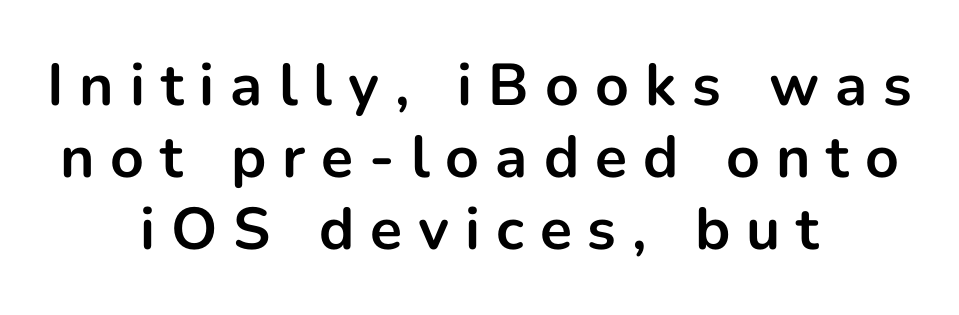
The image shows 59 px bold sans-serif type, upright; set centered, line spacing 1.22x, unusually wide letter spacing (+0.27 em), not underlined; low stroke contrast and a medium x-height.
